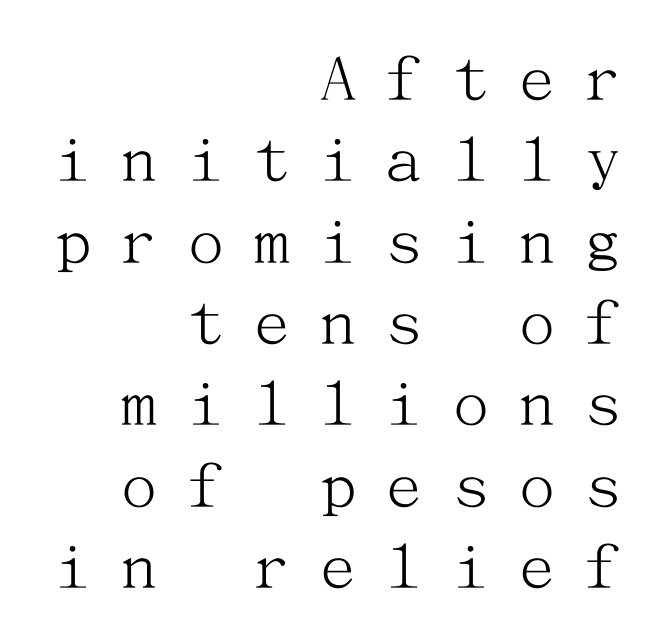
This sample uses a serif face. Anything drawn beneath the words? Only blank space. Glyph-to-glyph distance is far greater than everyday printed text. The characters are drawn with everyday or finer stroke widths. It's the straight-up-and-down kind of type.
